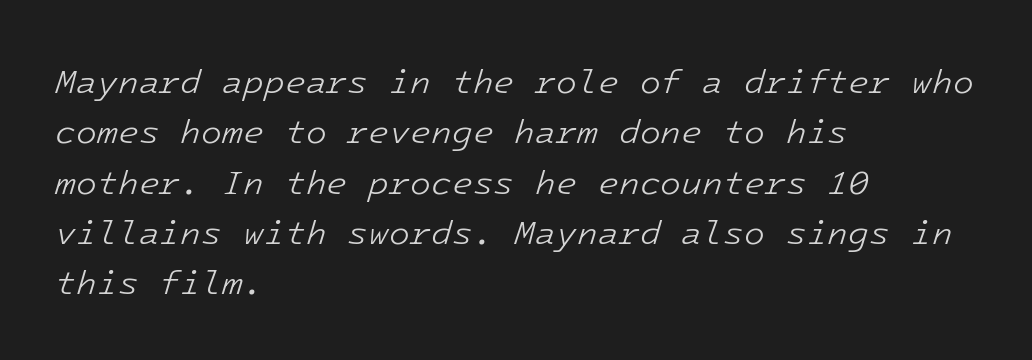
The image shows 34 px light type, italic (leaning right), monospaced; set left-aligned, normal line spacing (1.48x), normal letter spacing, not underlined; low stroke contrast and a medium x-height.
